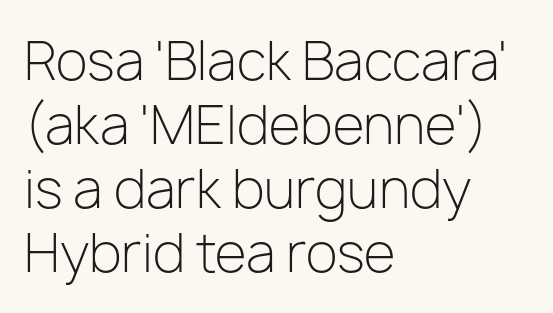
{"serif": "no", "italic": "no", "bold": "no", "weight": "light", "width": "normal", "stroke_contrast": "low", "x_height": "medium", "monospaced": "no", "underline": "no", "align": "left", "line_spacing_ratio": 1.23, "letter_spacing": "normal", "letter_spacing_em": 0.0, "glyph_px": 52}
